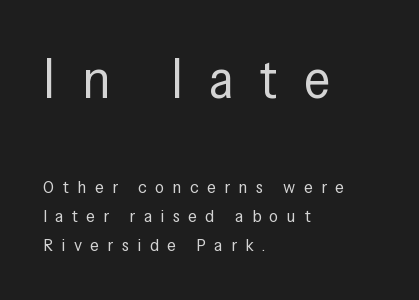
Q: Is the text bold? A: No.
Q: Is the text italic (slanted)? A: No, it is upright.
Q: Is the typeface a serif or a sans-serif typeface? A: Sans-serif.
Q: Is the text underlined? A: No.
Q: How is the paragraph aligned? A: Left-aligned.
Q: Is the spacing between letters normal or unusually wide? A: Unusually wide.
Q: Is the spacing between lines tight, normal or loose? A: Normal.
Q: Which block of text is set in a larger size, the first (top) or the second (bottom)? A: The first (top) one.
Q: Width (condensed, normal, or wide)? A: Condensed.
Q: Stroke contrast? A: Low.
Q: x-height? A: Medium.
Q: Monospaced? A: No.
